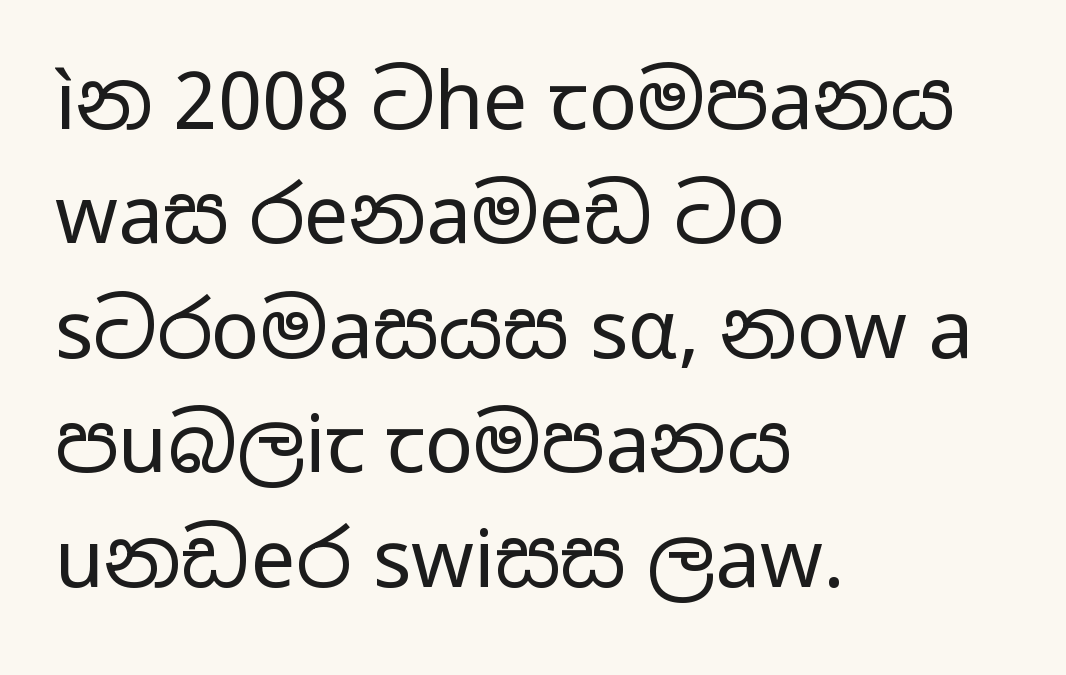
{"serif": "no", "italic": "no", "bold": "no", "weight": "regular", "width": "wide", "stroke_contrast": "low", "x_height": "medium", "monospaced": "no", "underline": "no", "align": "left", "line_spacing": "normal", "line_spacing_ratio": 1.43, "letter_spacing": "normal", "letter_spacing_em": 0.0, "glyph_px": 80}
